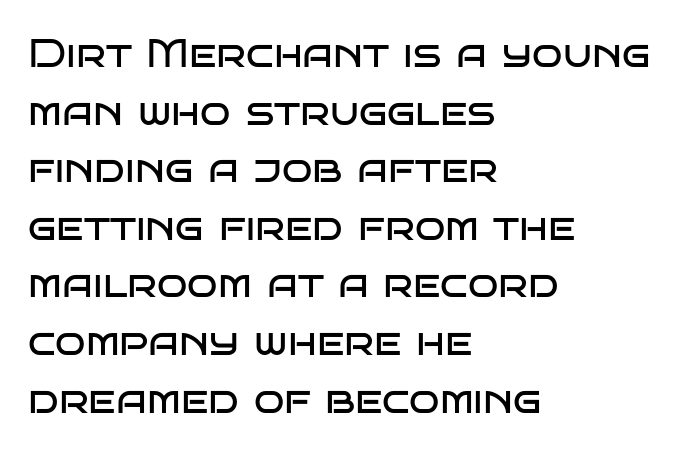
A typesetter would call this zero additional tracking. Descender tails drop into unmarked territory. These glyphs show unthickened strokes, regular width or finer. A typesetter would call this proportional, since set widths differ per character. The font family rendered here belongs to the sans-serif group. Regular leading.
